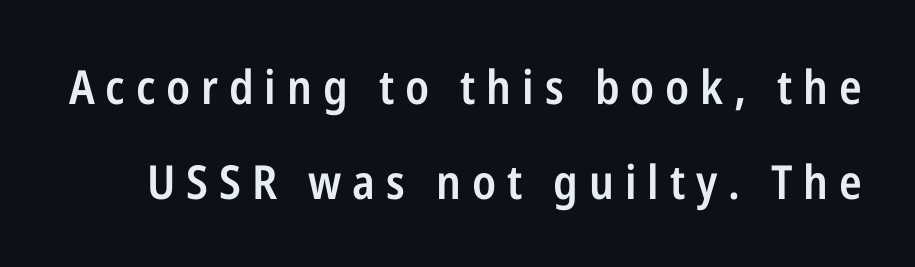
{"serif": "no", "italic": "no", "bold": "semi", "weight": "semibold", "width": "condensed", "stroke_contrast": "low", "x_height": "medium", "monospaced": "no", "underline": "no", "line_spacing": "loose", "line_spacing_ratio": 2.03, "letter_spacing": "wide", "letter_spacing_em": 0.23, "glyph_px": 47}
